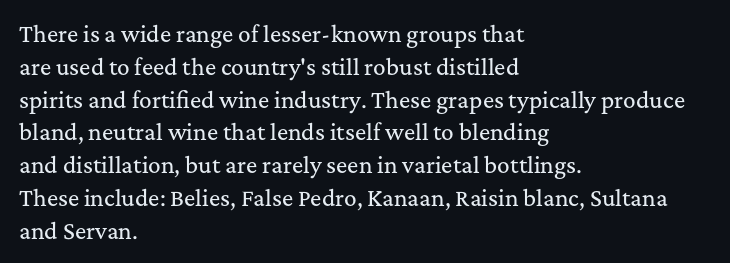
Whoever set this chose a conventional vertical rhythm. Quick note: not italic, upright. Only glyphs here, with clear space below each row. The horizontal fit of the characters is conventional and even. Notice how the passage keeps a crisp vertical edge on the left only.
